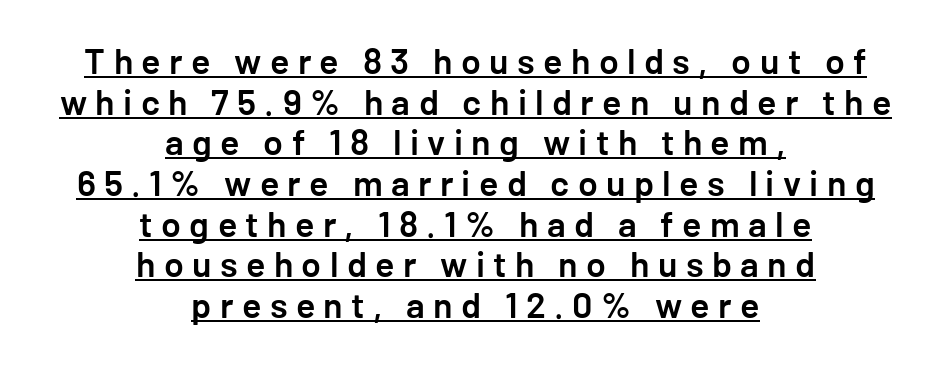
The image shows 36 px semibold sans-serif type, upright; set centered, tight line spacing (1.13x), unusually wide letter spacing (+0.23 em), underlined; low stroke contrast and a medium x-height.
